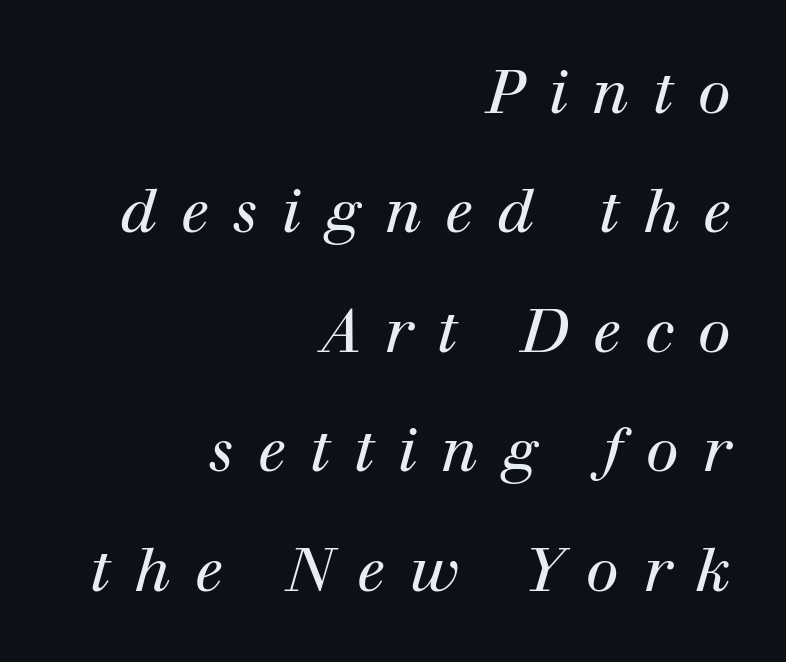
{"serif": "yes", "italic": "yes", "lean": "right", "slant_degrees": 12, "bold": "no", "weight": "regular", "width": "normal", "stroke_contrast": "high", "x_height": "medium", "monospaced": "no", "underline": "no", "align": "right", "line_spacing": "loose", "line_spacing_ratio": 1.99, "letter_spacing": "wide", "letter_spacing_em": 0.4, "glyph_px": 60}
